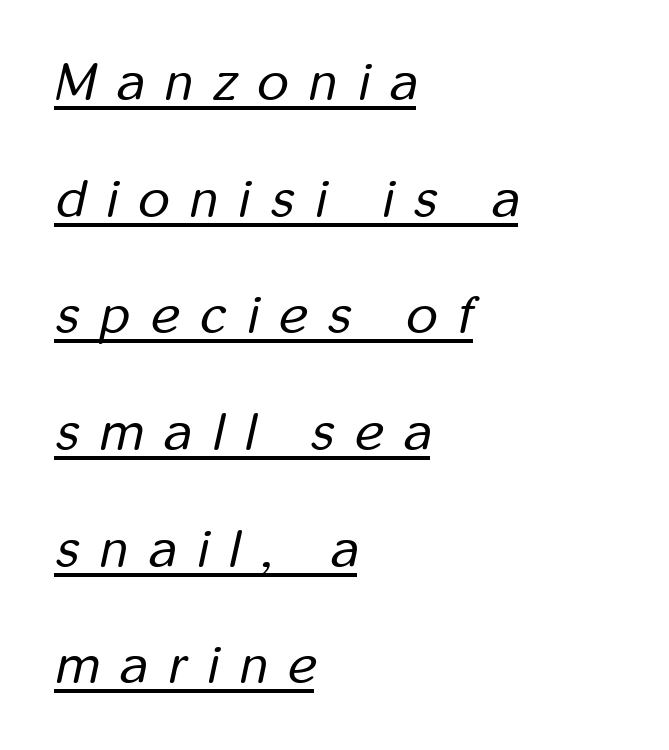
Q: Is the text bold? A: No.
Q: Is the text italic (slanted)? A: Yes, it leans right by about 12 degrees.
Q: Is the text underlined? A: Yes.
Q: How is the paragraph aligned? A: Left-aligned.
Q: Is the spacing between letters normal or unusually wide? A: Unusually wide.
Q: Is the spacing between lines tight, normal or loose? A: Loose.
Q: Width (condensed, normal, or wide)? A: Condensed.
Q: Stroke contrast? A: Low.
Q: x-height? A: Medium.
Q: Monospaced? A: No.
